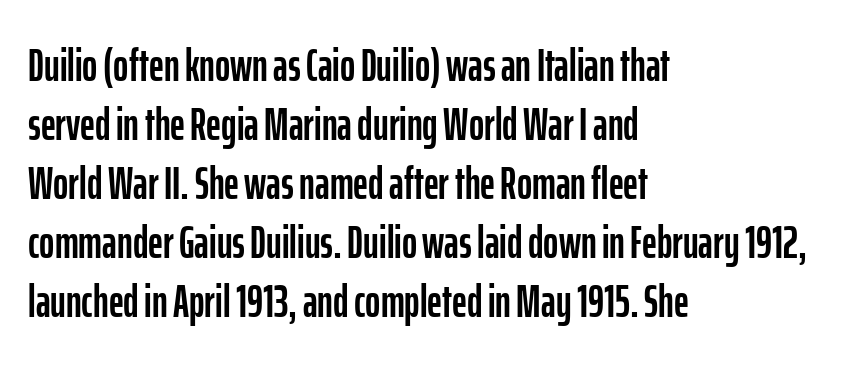
Q: Is the text italic (slanted)? A: No, it is upright.
Q: Is the typeface a serif or a sans-serif typeface? A: Sans-serif.
Q: Is the text underlined? A: No.
Q: How is the paragraph aligned? A: Left-aligned.
Q: Is the spacing between letters normal or unusually wide? A: Normal.
Q: Is the spacing between lines tight, normal or loose? A: Normal.
Q: Width (condensed, normal, or wide)? A: Condensed.
Q: Stroke contrast? A: Low.
Q: x-height? A: Medium.
Q: Monospaced? A: No.
